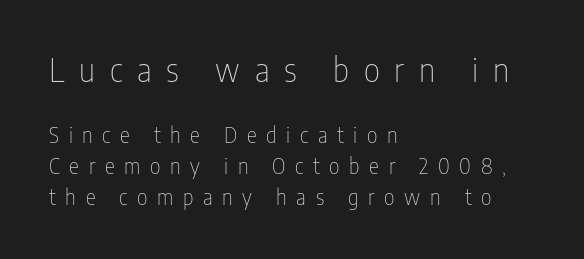
The image shows 32 px thin, condensed sans-serif type, upright; set left-aligned, normal line spacing (1.46x), unusually wide letter spacing (+0.46 em), not underlined; the first (top) block is 1.52x larger; low stroke contrast and a medium x-height.
